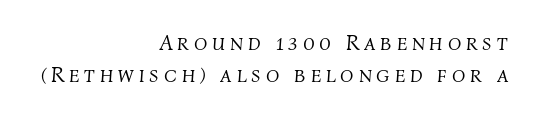
{"italic": "yes", "lean": "right", "slant_degrees": 4, "bold": "no", "underline": "no", "align": "right", "line_spacing": "normal", "line_spacing_ratio": 1.47, "letter_spacing": "wide", "letter_spacing_em": 0.22, "glyph_px": 22}
